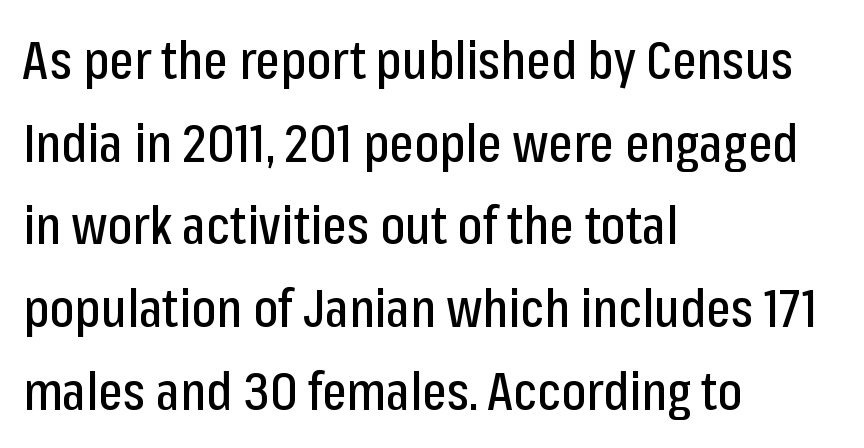
Typeset ragged right — the left edge is the straight one. Varying glyph widths throughout — classic text-font behaviour. Does extra space separate the letters? No, they use regular spacing. Font category for this specimen: sans-serif. Normally led — the rows are evenly, conventionally spaced.
